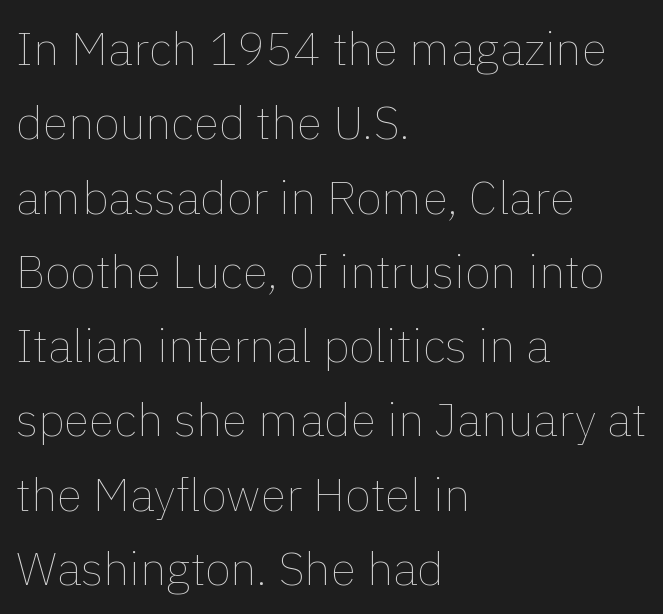
{"italic": "no", "bold": "no", "weight": "thin", "width": "normal", "x_height": "medium", "monospaced": "no", "underline": "no", "align": "left", "line_spacing": "normal", "line_spacing_ratio": 1.58, "letter_spacing": "normal", "letter_spacing_em": 0.0, "glyph_px": 47}
